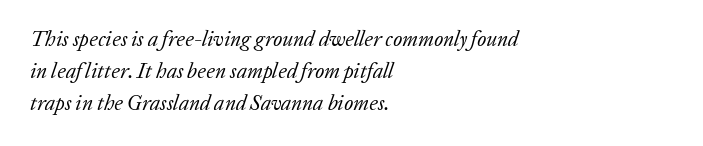
{"italic": "yes", "lean": "right", "slant_degrees": 20, "bold": "no", "underline": "no", "align": "left", "line_spacing": "normal", "line_spacing_ratio": 1.52, "letter_spacing": "normal", "letter_spacing_em": 0.0, "glyph_px": 21}
